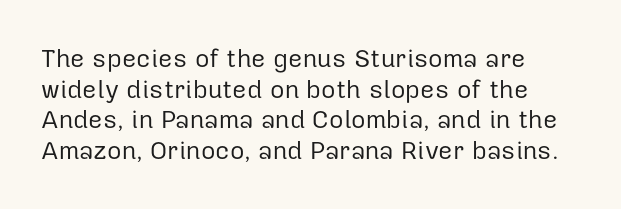
The image shows 25 px text type, upright; set left-aligned, line spacing 1.23x, normal letter spacing, not underlined.
